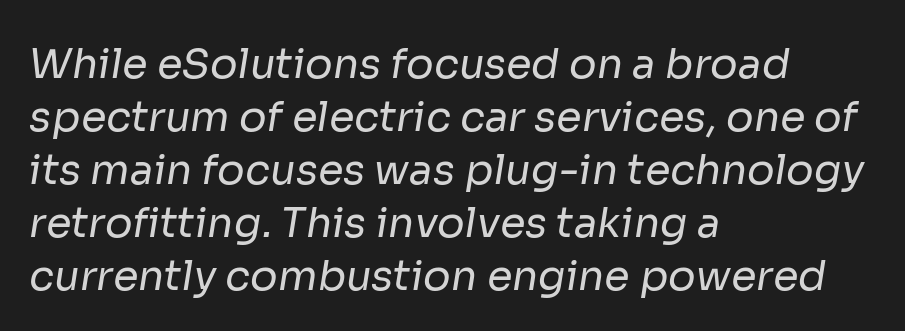
Varying glyph widths throughout — classic text-font behaviour. The lines are quadded left. A typesetter would call this zero additional tracking. Caption: face not bold, strokes unweighted.
